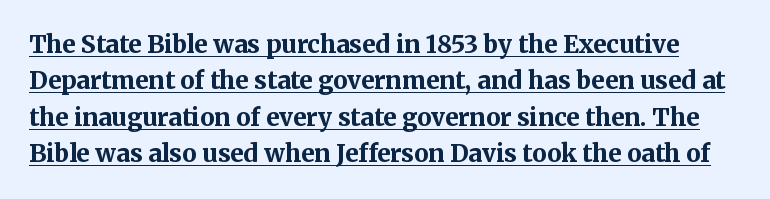
{"italic": "no", "bold": "yes", "underline": "yes", "line_spacing": "normal", "line_spacing_ratio": 1.52, "letter_spacing": "normal", "letter_spacing_em": 0.0, "glyph_px": 24}
